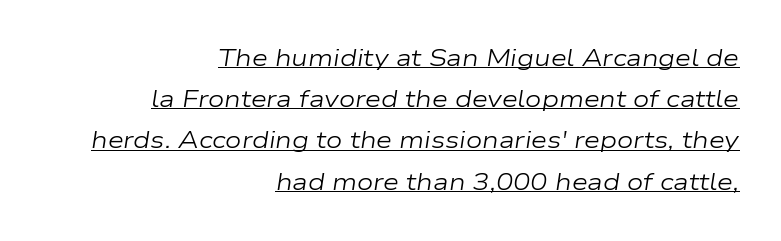
Compared with typical body copy, the letter spacing here is the same. Vertical stems look standard width or narrower in stroke. Short and long lines alike share a common ending point at right. The rendering uses the underline text-decoration. Style check: oblique.
